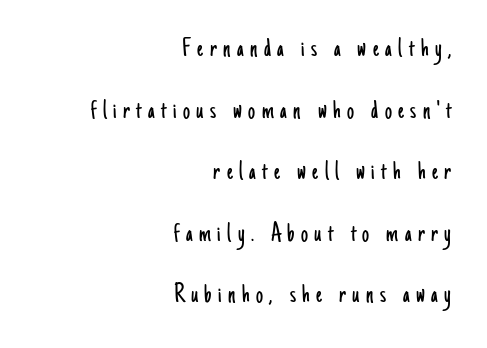
Q: Is the text bold? A: No.
Q: Is the text italic (slanted)? A: No, it is upright.
Q: Is the typeface a serif or a sans-serif typeface? A: Sans-serif.
Q: Is the text underlined? A: No.
Q: How is the paragraph aligned? A: Right-aligned.
Q: Is the spacing between letters normal or unusually wide? A: Unusually wide.
Q: Is the spacing between lines tight, normal or loose? A: Loose.
Q: Width (condensed, normal, or wide)? A: Condensed.
Q: Stroke contrast? A: Low.
Q: x-height? A: Small.
Q: Monospaced? A: No.
